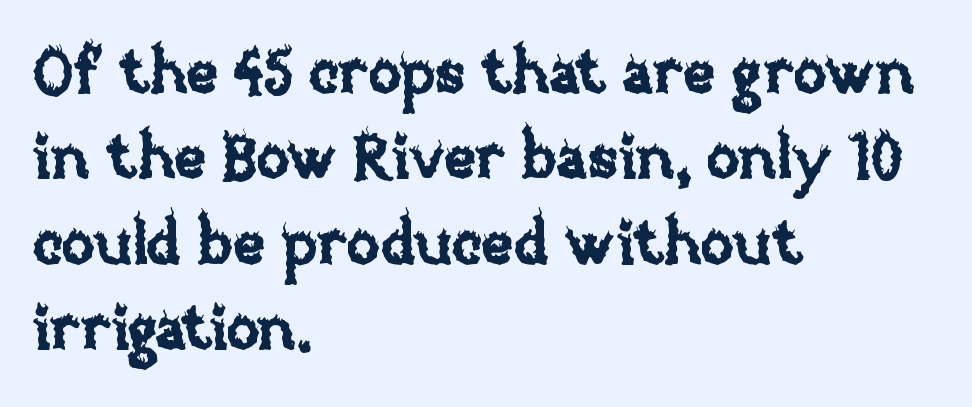
The image shows 61 px text type, upright; set left-aligned, normal line spacing (1.4x), normal letter spacing, not underlined; low stroke contrast and a large x-height.
